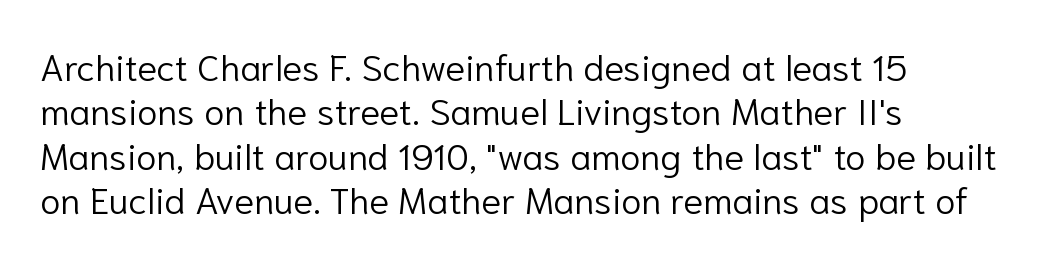
The image shows 37 px light sans-serif type, upright; set left-aligned, line spacing 1.2x, normal letter spacing, not underlined; low stroke contrast and a medium x-height.
